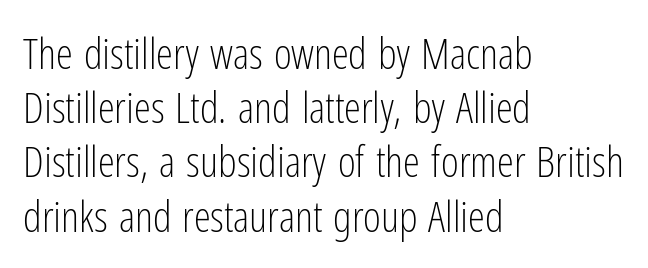
The image shows 43 px light, condensed sans-serif type, upright; set left-aligned, normal line spacing (1.26x), normal letter spacing, not underlined; low stroke contrast and a medium x-height.
